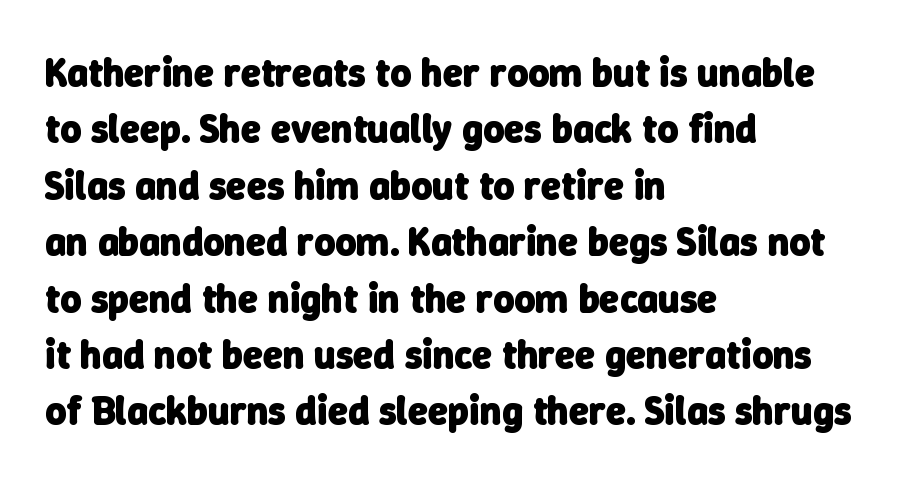
Q: Is the text bold? A: Yes.
Q: Is the typeface a serif or a sans-serif typeface? A: Sans-serif.
Q: Is the text underlined? A: No.
Q: How is the paragraph aligned? A: Left-aligned.
Q: Is the spacing between letters normal or unusually wide? A: Normal.
Q: Is the spacing between lines tight, normal or loose? A: Normal.
Q: Width (condensed, normal, or wide)? A: Normal.
Q: Stroke contrast? A: Low.
Q: x-height? A: Medium.
Q: Monospaced? A: No.
